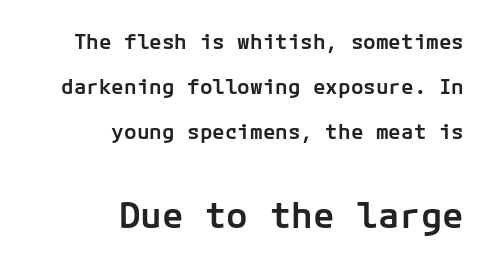
The image shows 36 px semibold sans-serif type, upright; set right-aligned, loose line spacing (2.15x), normal letter spacing, not underlined; the second (bottom) block is 1.71x larger; low stroke contrast and a medium x-height.
